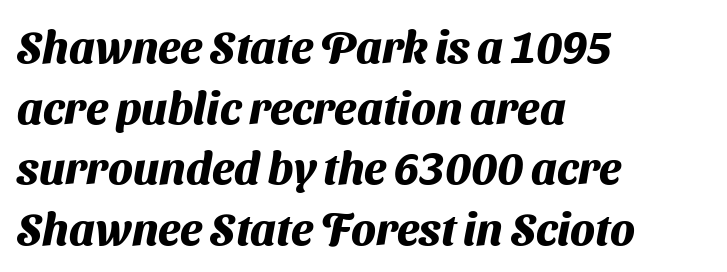
The image shows 45 px heavy sans-serif type; set left-aligned, normal line spacing (1.35x), normal letter spacing, not underlined; medium stroke contrast and a medium x-height.
